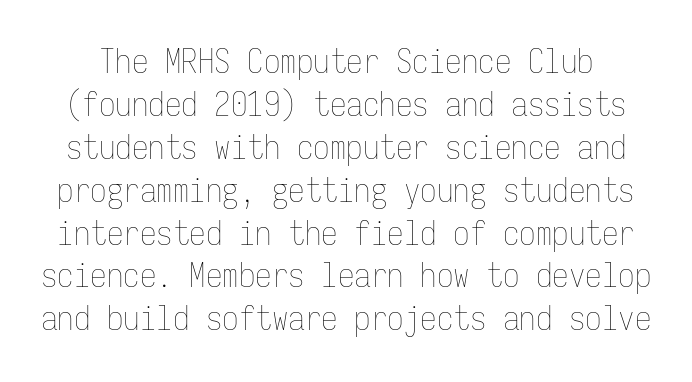
Fixed-width glyphs throughout — classic coding-font behaviour. Is the type heavy? It reads as light-to-regular instead. The line texture is even and compact thanks to regular tracking. No italicization has been applied; the sample stays upright. The block of text has a typical density, with ordinary space between rows. Just letters on the line, the space beneath them empty.
